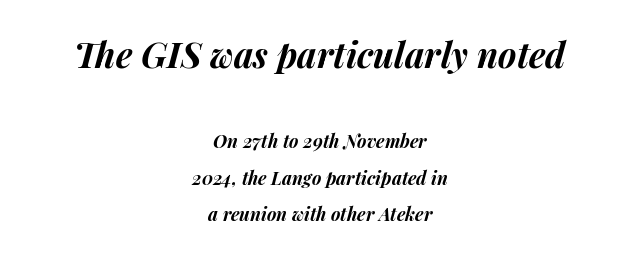
The image shows 35 px bold type, italic (leaning right); set centered, loose line spacing (2.01x), normal letter spacing, not underlined; the first (top) block is 1.94x larger; medium stroke contrast and a medium x-height.
